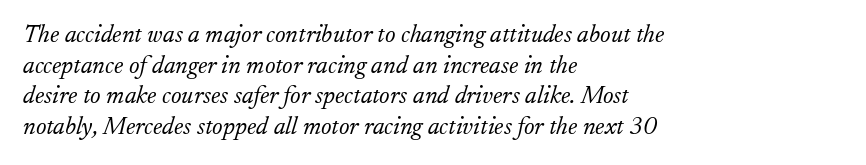
{"italic": "yes", "lean": "right", "slant_degrees": 17, "bold": "no", "underline": "no", "align": "left", "line_spacing_ratio": 1.23, "letter_spacing": "normal", "letter_spacing_em": 0.0, "glyph_px": 25}
